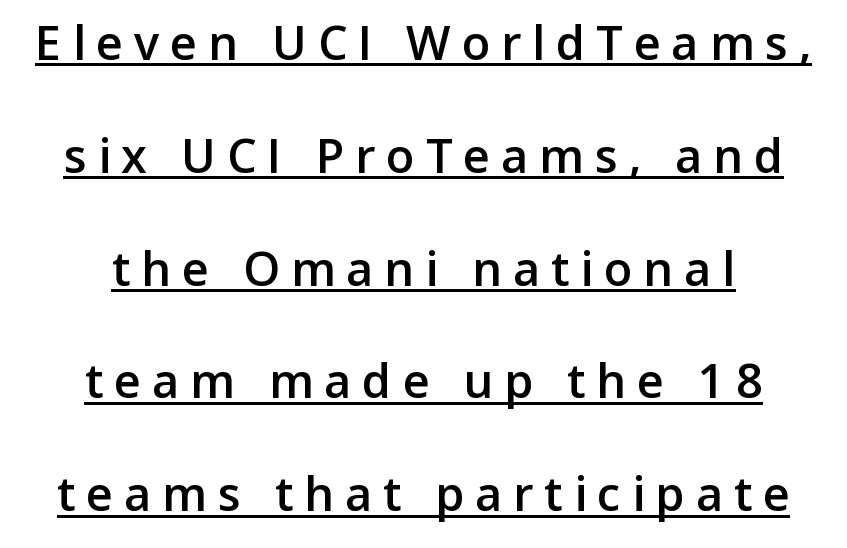
Q: Is the text bold? A: Semi-bold.
Q: Is the text italic (slanted)? A: No, it is upright.
Q: Is the typeface a serif or a sans-serif typeface? A: Sans-serif.
Q: Is the text underlined? A: Yes.
Q: How is the paragraph aligned? A: Centered.
Q: Is the spacing between letters normal or unusually wide? A: Unusually wide.
Q: Is the spacing between lines tight, normal or loose? A: Loose.
Q: Width (condensed, normal, or wide)? A: Normal.
Q: Stroke contrast? A: Low.
Q: x-height? A: Medium.
Q: Monospaced? A: No.
